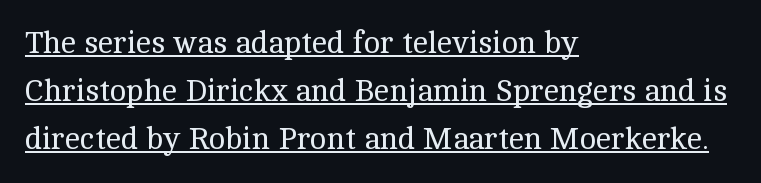
{"serif": "yes", "italic": "no", "bold": "no", "weight": "regular", "width": "normal", "x_height": "medium", "monospaced": "no", "underline": "yes", "align": "left", "line_spacing": "normal", "line_spacing_ratio": 1.55, "letter_spacing": "normal", "letter_spacing_em": 0.0, "glyph_px": 31}
